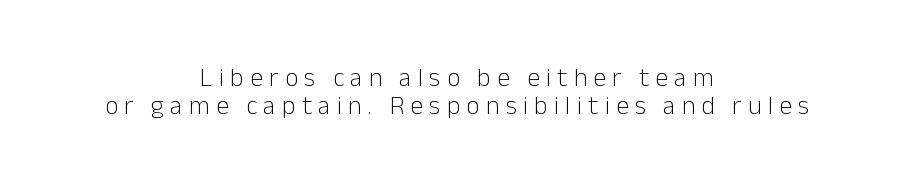
Posture: upright roman. Tracking here is generous; glyphs stand well apart from one another. A centered setting, common on invitations and titles, is used for this passage. This rendering features lettering with no underline.
